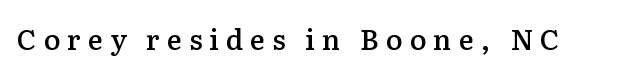
Q: Is the text bold? A: Semi-bold.
Q: Is the text italic (slanted)? A: No, it is upright.
Q: Is the typeface a serif or a sans-serif typeface? A: Serif.
Q: Is the text underlined? A: No.
Q: Is the spacing between letters normal or unusually wide? A: Unusually wide.
Q: Width (condensed, normal, or wide)? A: Normal.
Q: Stroke contrast? A: Low.
Q: x-height? A: Medium.
Q: Monospaced? A: No.
